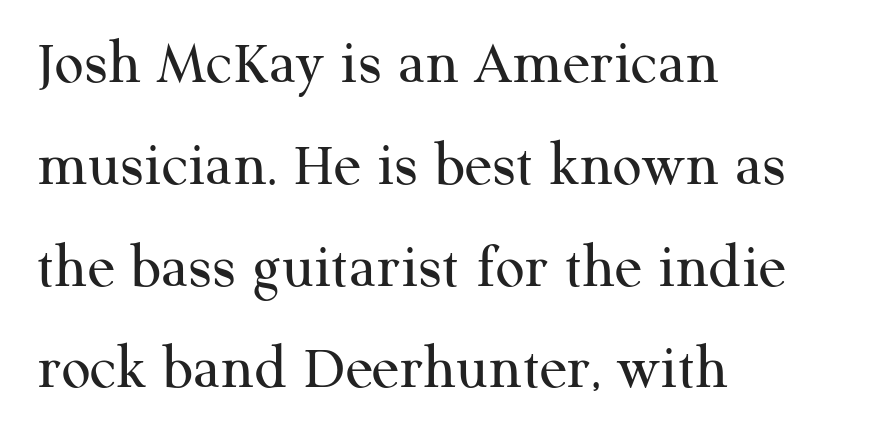
Q: Is the text bold? A: No.
Q: Is the text italic (slanted)? A: No, it is upright.
Q: Is the typeface a serif or a sans-serif typeface? A: Serif.
Q: Is the text underlined? A: No.
Q: How is the paragraph aligned? A: Left-aligned.
Q: Is the spacing between letters normal or unusually wide? A: Normal.
Q: Is the spacing between lines tight, normal or loose? A: Normal.
Q: Width (condensed, normal, or wide)? A: Normal.
Q: Stroke contrast? A: Medium.
Q: x-height? A: Medium.
Q: Monospaced? A: No.
